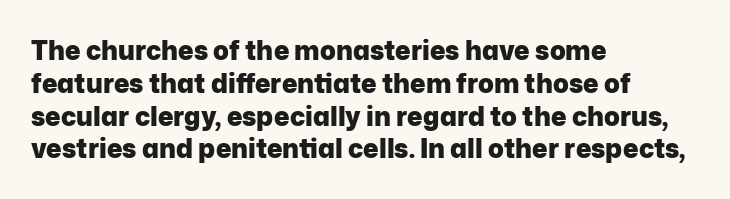
The image shows 26 px bold type, upright; set left-aligned, normal line spacing (1.26x), normal letter spacing, not underlined.
